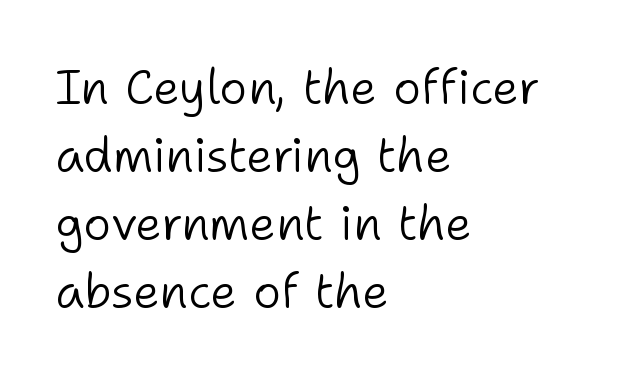
The passage is arranged the way most books set body copy — flush left. Decoration check: the copy has no underline. The axis of the letterforms is exactly vertical. The characters are drawn with everyday or finer stroke widths. The designer went with a sans here, leaving each stem footless.
